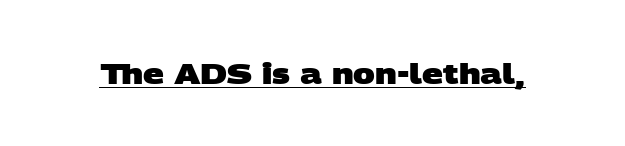
The image shows 29 px heavy, wide sans-serif type; set normal letter spacing, underlined; low stroke contrast and a large x-height.
